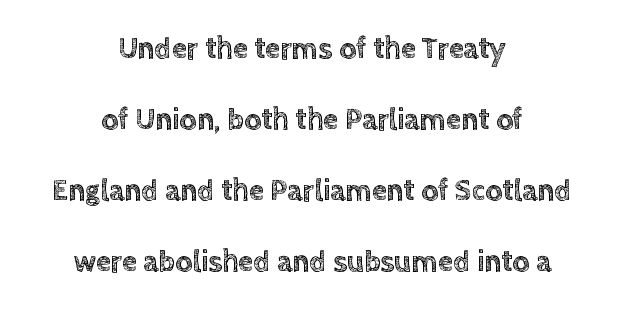
Horizontal bands of white between lines are thick stripes. Every stem runs plumb, perpendicular to the baseline. Each line is balanced around a shared central axis. Think of a printed novel: that variable character pitch is what you see here.
